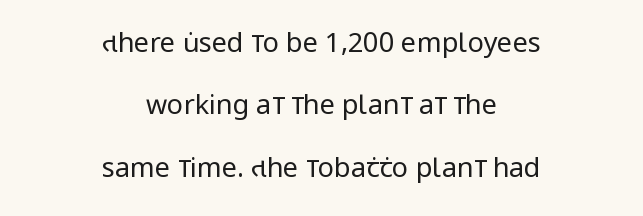
Q: Is the text bold? A: No.
Q: Is the text italic (slanted)? A: No, it is upright.
Q: Is the text underlined? A: No.
Q: How is the paragraph aligned? A: Centered.
Q: Is the spacing between letters normal or unusually wide? A: Normal.
Q: Is the spacing between lines tight, normal or loose? A: Loose.
